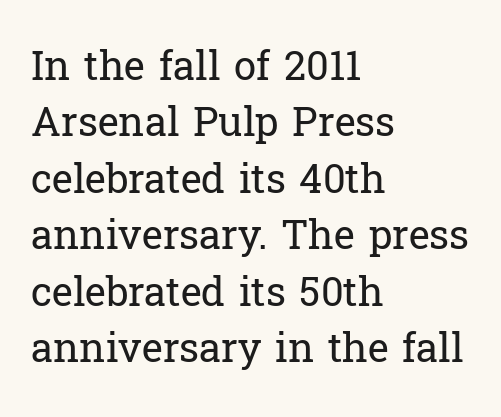
{"serif": "yes", "italic": "no", "bold": "no", "weight": "regular", "width": "normal", "stroke_contrast": "low", "x_height": "medium", "monospaced": "no", "underline": "no", "align": "left", "line_spacing": "normal", "line_spacing_ratio": 1.41, "letter_spacing": "normal", "letter_spacing_em": 0.0, "glyph_px": 40}
